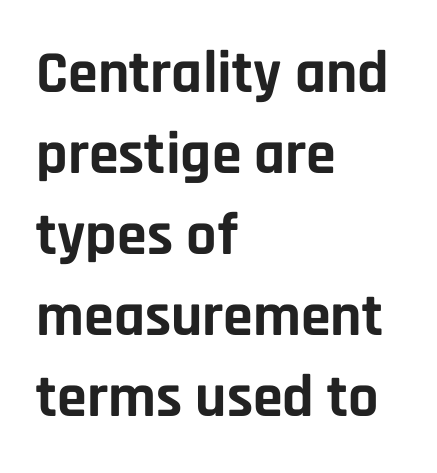
{"serif": "no", "italic": "no", "bold": "yes", "weight": "bold", "width": "normal", "stroke_contrast": "low", "x_height": "large", "monospaced": "no", "underline": "no", "align": "left", "line_spacing": "normal", "line_spacing_ratio": 1.35, "letter_spacing": "normal", "letter_spacing_em": 0.0, "glyph_px": 60}
